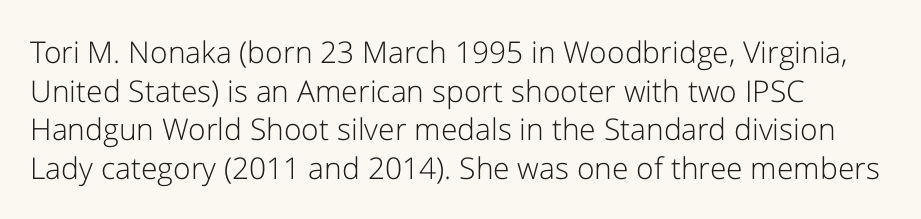
{"serif": "no", "italic": "no", "bold": "no", "weight": "light", "width": "normal", "stroke_contrast": "low", "x_height": "medium", "monospaced": "no", "underline": "no", "line_spacing": "normal", "line_spacing_ratio": 1.29, "letter_spacing": "normal", "letter_spacing_em": 0.0, "glyph_px": 30}
